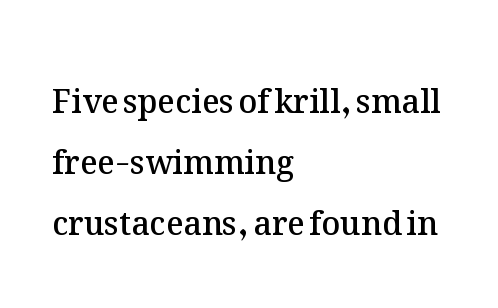
These lines are set flush left with a ragged right edge. Here the designer chose a conventional face with non-uniform glyph widths. In terms of weight, the rendering is demibold, just under bold. Descender tails drop into unmarked territory. A great deal of white space separates one row of letters from the next.
